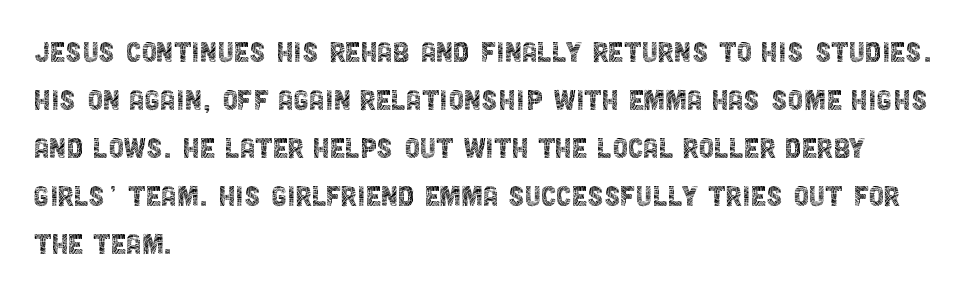
Q: Is the text bold? A: No.
Q: Is the text italic (slanted)? A: No, it is upright.
Q: Is the typeface a serif or a sans-serif typeface? A: Sans-serif.
Q: Is the text underlined? A: No.
Q: How is the paragraph aligned? A: Left-aligned.
Q: Is the spacing between letters normal or unusually wide? A: Normal.
Q: Is the spacing between lines tight, normal or loose? A: Normal.
Q: Width (condensed, normal, or wide)? A: Condensed.
Q: x-height? A: Large.
Q: Monospaced? A: No.
